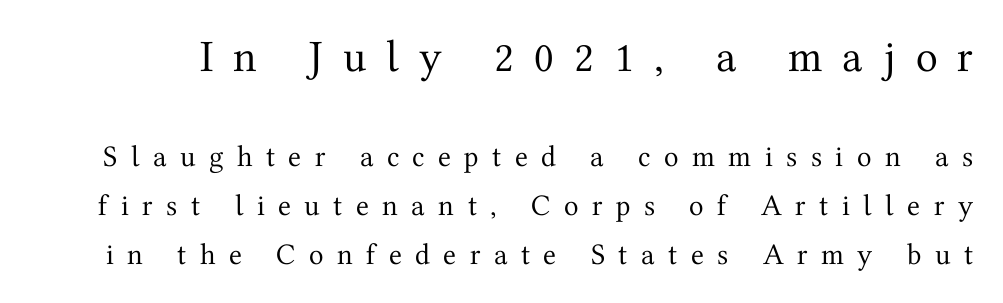
{"serif": "yes", "italic": "no", "bold": "no", "weight": "regular", "width": "normal", "stroke_contrast": "medium", "x_height": "medium", "monospaced": "no", "underline": "no", "line_spacing": "normal", "line_spacing_ratio": 1.63, "letter_spacing": "wide", "letter_spacing_em": 0.45, "larger_block": "first", "size_ratio": 1.5, "glyph_px": 45}
